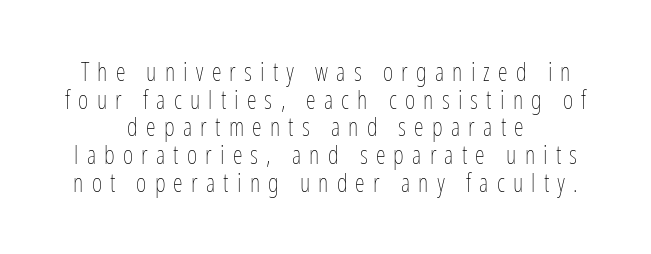
The image shows 25 px text type, upright; set centered, tight line spacing (1.11x), unusually wide letter spacing (+0.33 em), not underlined.
